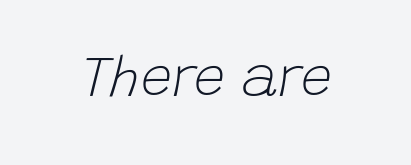
Q: Is the text bold? A: No.
Q: Is the text italic (slanted)? A: Yes, it leans right by about 15 degrees.
Q: Is the text underlined? A: No.
Q: Is the spacing between letters normal or unusually wide? A: Normal.
Q: Width (condensed, normal, or wide)? A: Normal.
Q: Stroke contrast? A: Low.
Q: x-height? A: Large.
Q: Monospaced? A: No.
